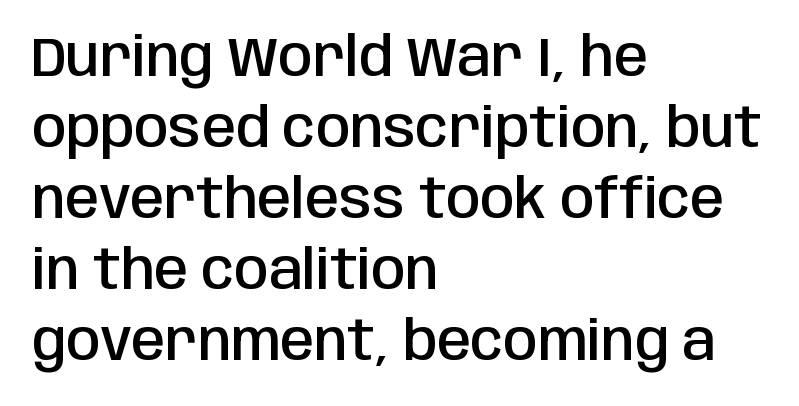
The image shows 55 px semibold, condensed sans-serif type, upright; set left-aligned, normal line spacing (1.29x), normal letter spacing, not underlined; low stroke contrast and a large x-height.
